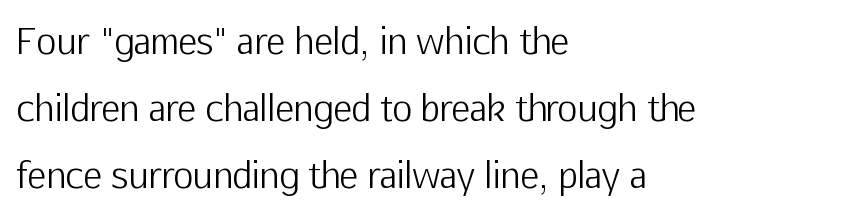
Q: Is the text bold? A: No.
Q: Is the text italic (slanted)? A: No, it is upright.
Q: Is the typeface a serif or a sans-serif typeface? A: Sans-serif.
Q: Is the text underlined? A: No.
Q: How is the paragraph aligned? A: Left-aligned.
Q: Is the spacing between letters normal or unusually wide? A: Normal.
Q: Is the spacing between lines tight, normal or loose? A: Loose.
Q: Width (condensed, normal, or wide)? A: Normal.
Q: Stroke contrast? A: Low.
Q: x-height? A: Medium.
Q: Monospaced? A: No.
